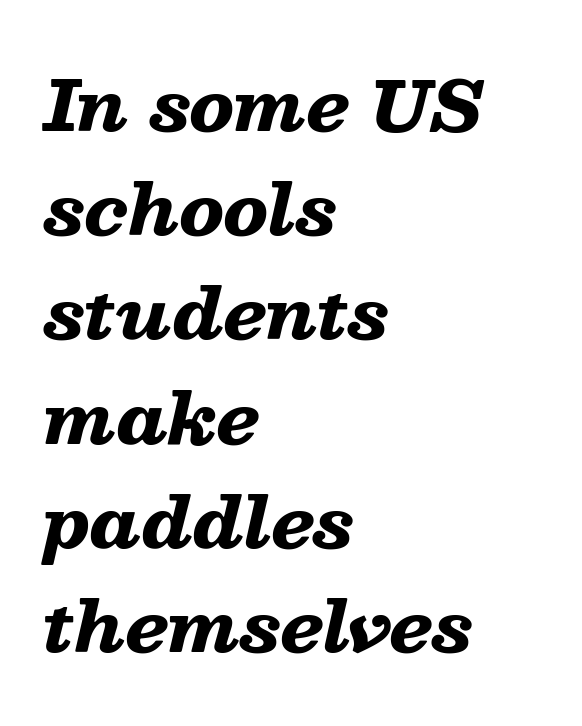
How heavy is the stroke? Heavy — this is a bold. A bare baseline throughout the passage. The rows are spaced the way most documents space them. Caption: standard tracking, unaltered.
